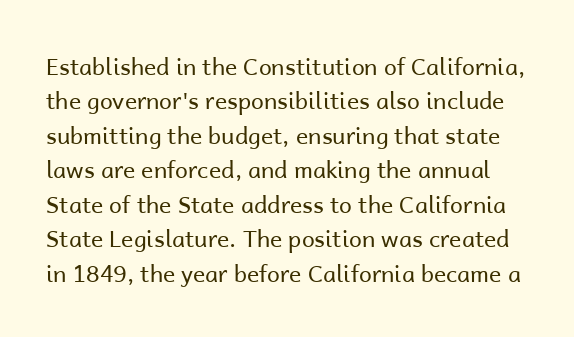
Rendered with straight, roman letterforms. Normally led — the rows are evenly, conventionally spaced. The weight tops out at a normal text grade. The line texture is even and compact thanks to regular tracking. Letters rest on an invisible, unmarked baseline.
